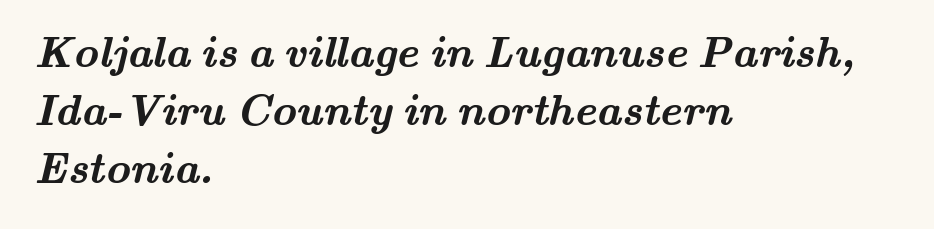
The image shows 43 px semibold, wide serif type; set left-aligned, normal line spacing (1.35x), normal letter spacing, not underlined; medium stroke contrast and a small x-height.
